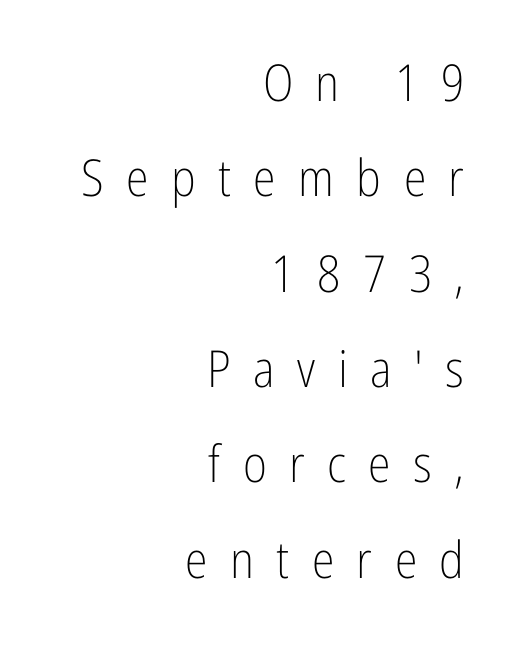
The letters carry no serifs — their stems end cleanly without finishing strokes. In CSS terms this would be text-align: right. In terms of letterspacing, this is a distinctly airy, spread setting. Spacing verdict: proportional, widths tailored to each character.
